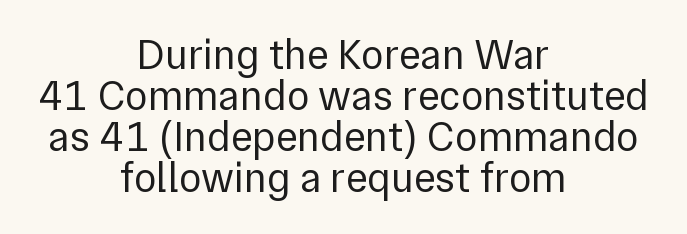
It's the straight-up-and-down kind of type. Weight: not bold — regular or lighter. Vertical spacing — tight. Line starts and ends both wander, symmetrically. Spacing verdict: proportional, widths tailored to each character. The space directly below the letters is spotless.
